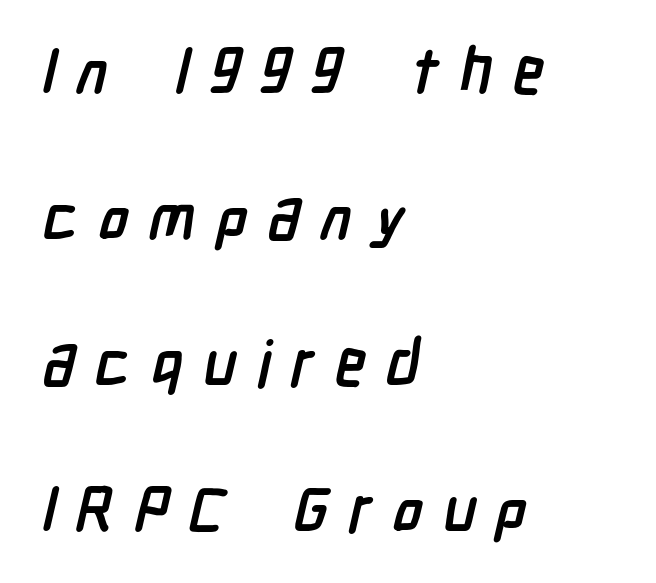
Notice how the passage keeps a crisp vertical edge on the left only. Here the glyphs are tracked loosely, breaking word shapes into spaced letters. Here the designer chose a conventional face with non-uniform glyph widths. Underlining? Definitely not there. This rendering employs a face without finishing strokes, i.e., a sans-serif.
